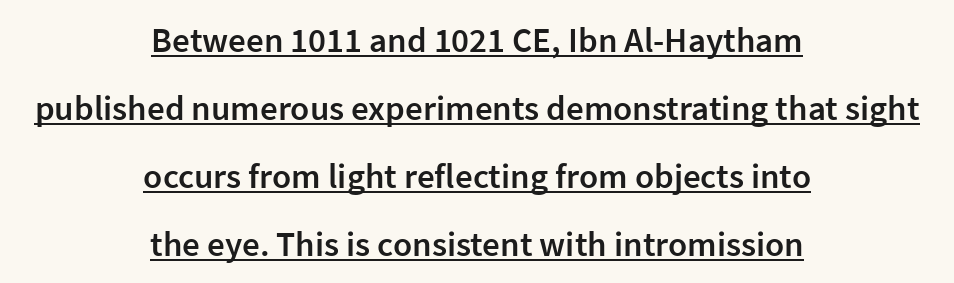
Q: Is the text bold? A: Semi-bold.
Q: Is the text italic (slanted)? A: No, it is upright.
Q: Is the typeface a serif or a sans-serif typeface? A: Sans-serif.
Q: Is the text underlined? A: Yes.
Q: How is the paragraph aligned? A: Centered.
Q: Is the spacing between letters normal or unusually wide? A: Normal.
Q: Is the spacing between lines tight, normal or loose? A: Loose.
Q: Width (condensed, normal, or wide)? A: Normal.
Q: Stroke contrast? A: Low.
Q: x-height? A: Medium.
Q: Monospaced? A: No.
